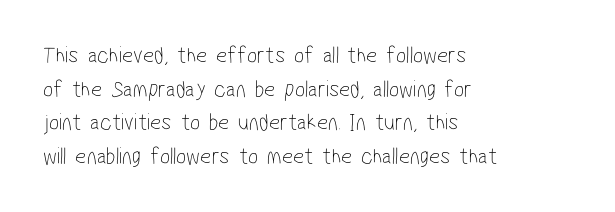
The image shows 24 px text type; set left-aligned, normal line spacing (1.4x), normal letter spacing, not underlined.
